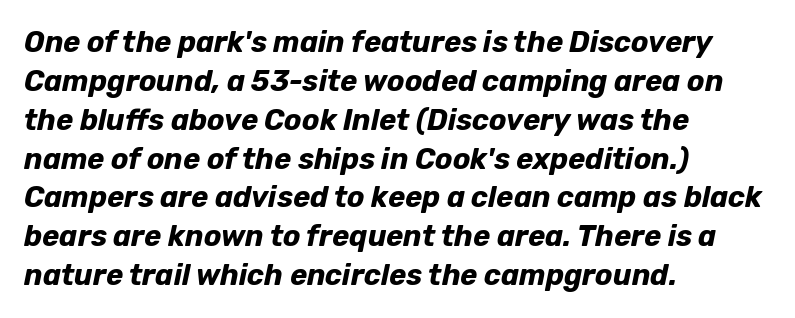
{"italic": "yes", "lean": "right", "slant_degrees": 12, "bold": "yes", "weight": "bold", "width": "normal", "stroke_contrast": "low", "x_height": "medium", "monospaced": "no", "underline": "no", "align": "left", "line_spacing": "normal", "line_spacing_ratio": 1.34, "letter_spacing": "normal", "letter_spacing_em": 0.0, "glyph_px": 29}
